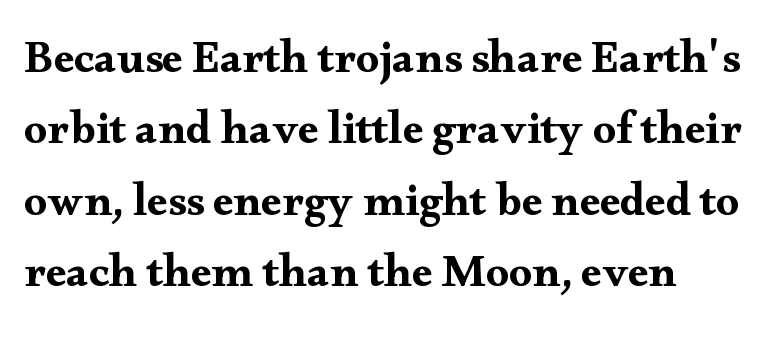
{"serif": "yes", "italic": "no", "width": "wide", "stroke_contrast": "medium", "x_height": "small", "monospaced": "no", "underline": "no", "align": "left", "line_spacing": "normal", "line_spacing_ratio": 1.55, "letter_spacing": "normal", "letter_spacing_em": 0.0, "glyph_px": 46}
